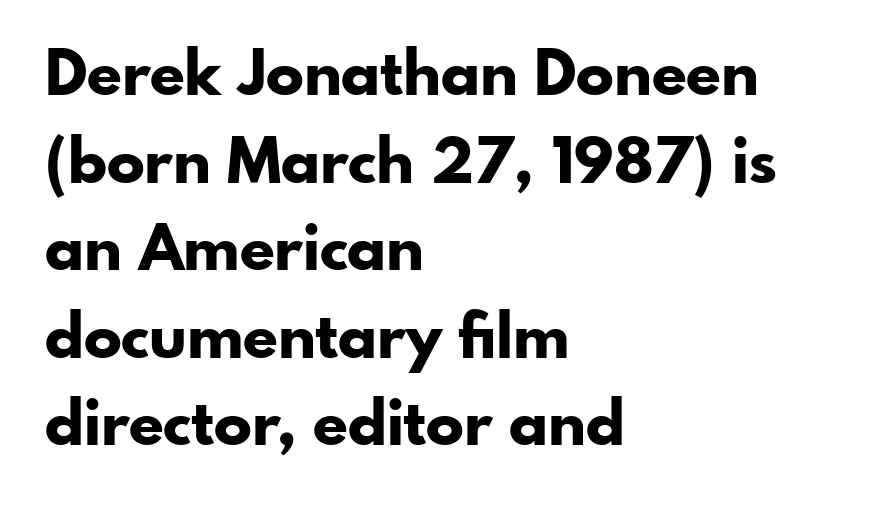
{"serif": "no", "italic": "no", "bold": "yes", "weight": "bold", "width": "normal", "stroke_contrast": "low", "x_height": "small", "monospaced": "no", "underline": "no", "align": "left", "line_spacing": "normal", "line_spacing_ratio": 1.39, "letter_spacing": "normal", "letter_spacing_em": 0.0, "glyph_px": 63}
